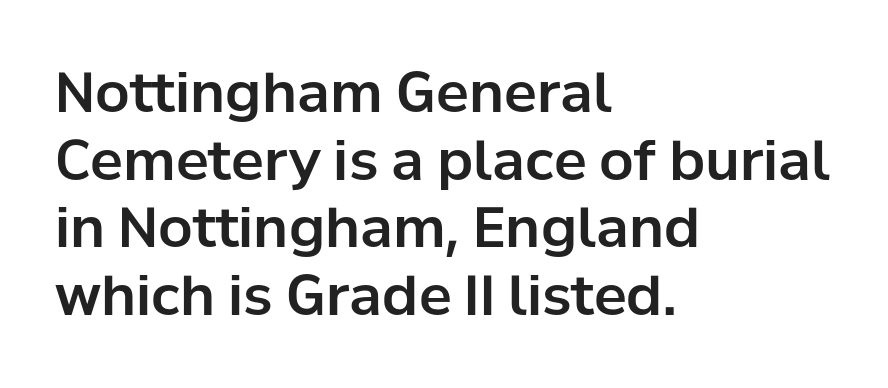
Q: Is the text italic (slanted)? A: No, it is upright.
Q: Is the typeface a serif or a sans-serif typeface? A: Sans-serif.
Q: Is the text underlined? A: No.
Q: How is the paragraph aligned? A: Left-aligned.
Q: Is the spacing between letters normal or unusually wide? A: Normal.
Q: Width (condensed, normal, or wide)? A: Normal.
Q: Stroke contrast? A: Low.
Q: x-height? A: Medium.
Q: Monospaced? A: No.
